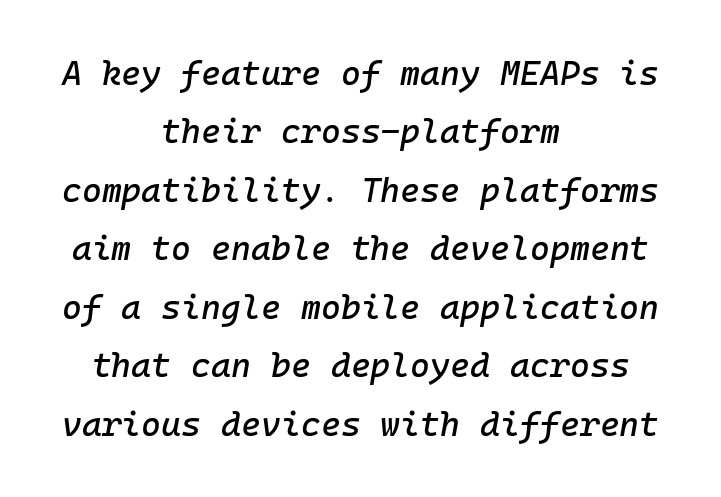
This sample uses an oblique cut, with every glyph tilted off the vertical. The words here are not underlined. Honestly, the letter spacing is just normal — you wouldn't notice it. Caption: multi-line text, centered on the measure. Is this a fixed-width face? Yes — each glyph sits in an identical cell.
